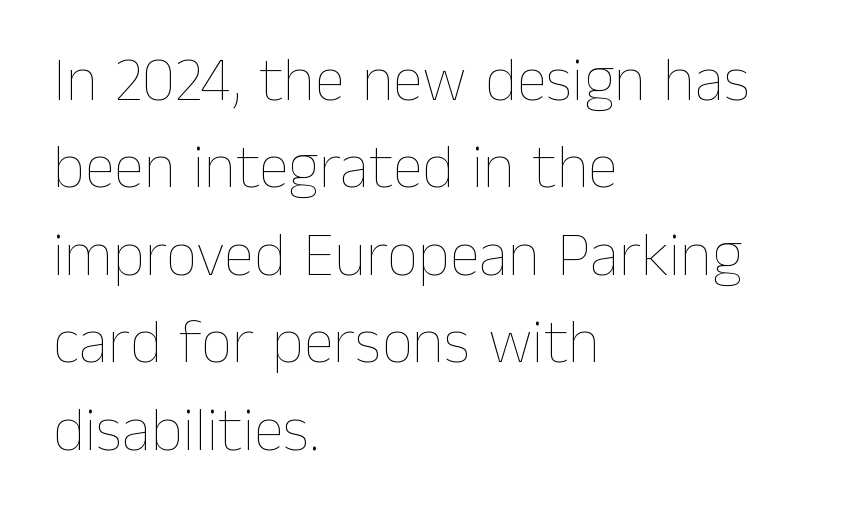
Q: Is the text bold? A: No.
Q: Is the text italic (slanted)? A: No, it is upright.
Q: Is the text underlined? A: No.
Q: How is the paragraph aligned? A: Left-aligned.
Q: Is the spacing between letters normal or unusually wide? A: Normal.
Q: Is the spacing between lines tight, normal or loose? A: Normal.
Q: Width (condensed, normal, or wide)? A: Normal.
Q: Stroke contrast? A: Low.
Q: x-height? A: Medium.
Q: Monospaced? A: No.
